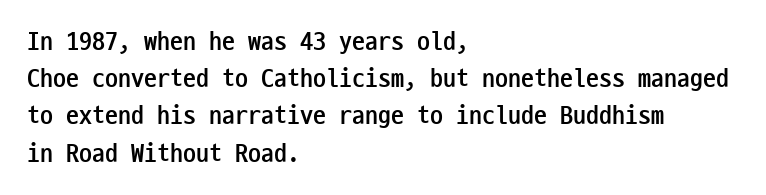
{"italic": "no", "bold": "yes", "underline": "no", "align": "left", "line_spacing": "normal", "line_spacing_ratio": 1.43, "letter_spacing": "normal", "letter_spacing_em": 0.0, "glyph_px": 26}
